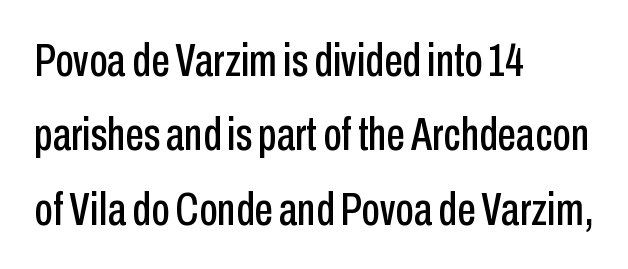
Q: Is the text italic (slanted)? A: No, it is upright.
Q: Is the typeface a serif or a sans-serif typeface? A: Sans-serif.
Q: Is the text underlined? A: No.
Q: How is the paragraph aligned? A: Left-aligned.
Q: Is the spacing between letters normal or unusually wide? A: Normal.
Q: Is the spacing between lines tight, normal or loose? A: Normal.
Q: Width (condensed, normal, or wide)? A: Condensed.
Q: Stroke contrast? A: Low.
Q: x-height? A: Medium.
Q: Monospaced? A: No.
